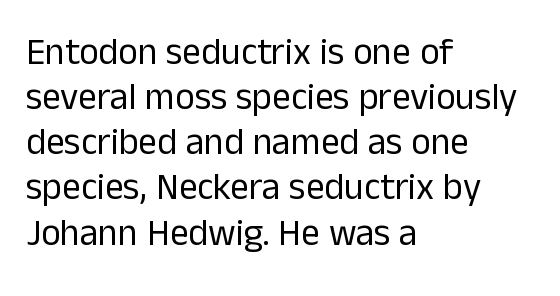
The image shows 37 px regular-weight sans-serif type, upright; set left-aligned, line spacing 1.22x, normal letter spacing, not underlined; low stroke contrast and a medium x-height.
